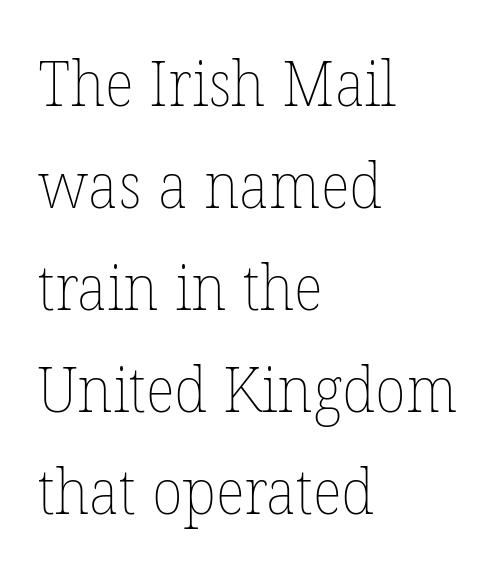
The image shows 63 px thin type; set left-aligned, normal line spacing (1.62x), normal letter spacing, not underlined; low stroke contrast and a medium x-height.
